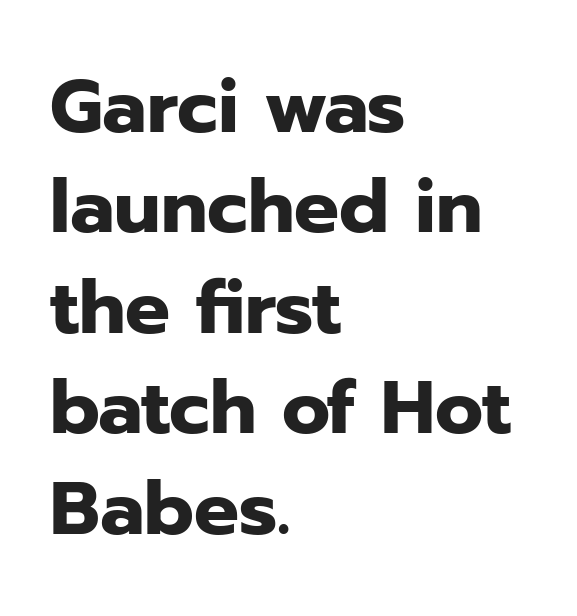
{"serif": "no", "italic": "no", "bold": "yes", "weight": "heavy", "width": "normal", "stroke_contrast": "low", "x_height": "medium", "monospaced": "no", "underline": "no", "align": "left", "line_spacing": "normal", "line_spacing_ratio": 1.34, "letter_spacing": "normal", "letter_spacing_em": 0.0, "glyph_px": 75}
